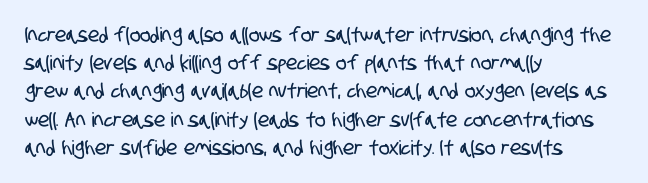
Q: Is the text underlined? A: No.
Q: How is the paragraph aligned? A: Left-aligned.
Q: Is the spacing between letters normal or unusually wide? A: Normal.
Q: Is the spacing between lines tight, normal or loose? A: Normal.
